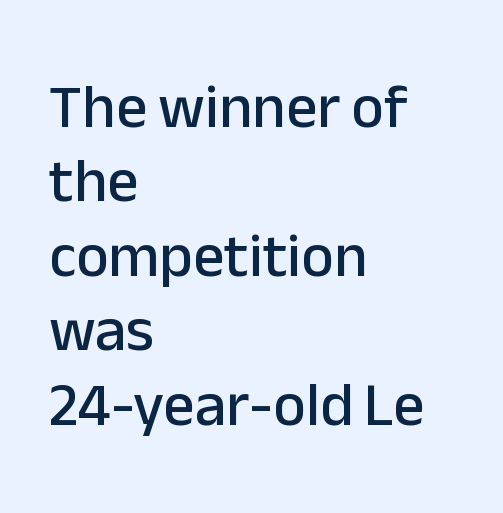
Q: Is the text italic (slanted)? A: No, it is upright.
Q: Is the typeface a serif or a sans-serif typeface? A: Sans-serif.
Q: Is the text underlined? A: No.
Q: How is the paragraph aligned? A: Left-aligned.
Q: Is the spacing between letters normal or unusually wide? A: Normal.
Q: Width (condensed, normal, or wide)? A: Normal.
Q: Stroke contrast? A: Low.
Q: x-height? A: Medium.
Q: Monospaced? A: No.
